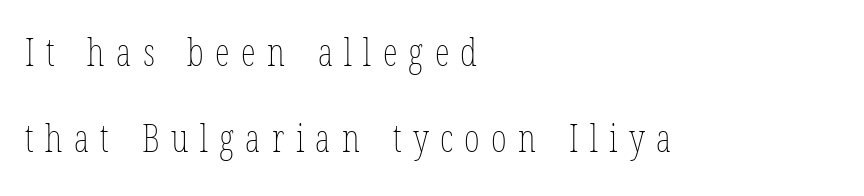
Q: Is the text bold? A: No.
Q: Is the text italic (slanted)? A: No, it is upright.
Q: Is the text underlined? A: No.
Q: How is the paragraph aligned? A: Left-aligned.
Q: Is the spacing between letters normal or unusually wide? A: Unusually wide.
Q: Is the spacing between lines tight, normal or loose? A: Loose.
Q: Width (condensed, normal, or wide)? A: Condensed.
Q: Stroke contrast? A: Low.
Q: x-height? A: Medium.
Q: Monospaced? A: No.
